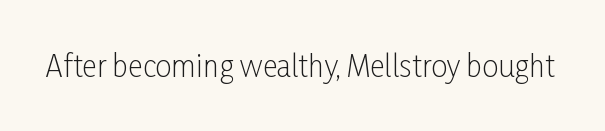
Q: Is the text bold? A: No.
Q: Is the text italic (slanted)? A: No, it is upright.
Q: Is the typeface a serif or a sans-serif typeface? A: Sans-serif.
Q: Is the text underlined? A: No.
Q: Is the spacing between letters normal or unusually wide? A: Normal.
Q: Width (condensed, normal, or wide)? A: Condensed.
Q: Stroke contrast? A: Low.
Q: x-height? A: Medium.
Q: Monospaced? A: No.
